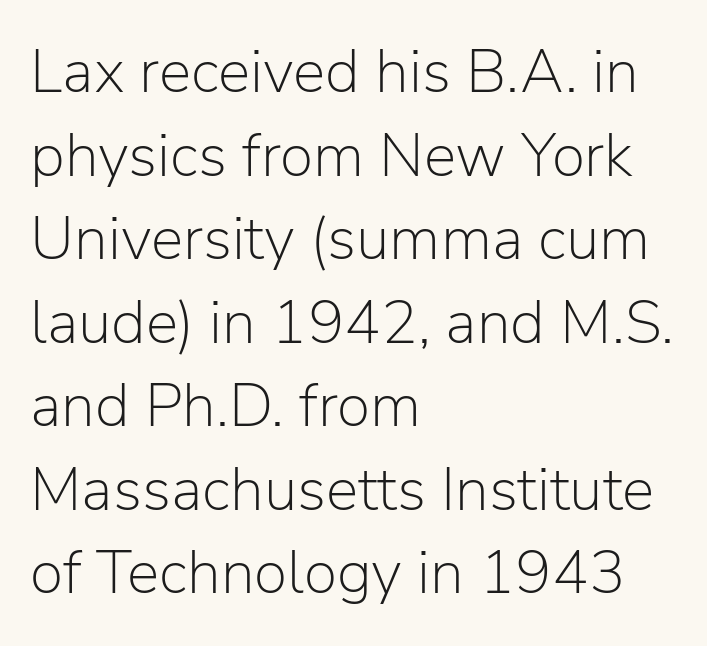
The image shows 61 px light sans-serif type, upright; set left-aligned, normal line spacing (1.37x), normal letter spacing, not underlined; low stroke contrast and a medium x-height.
